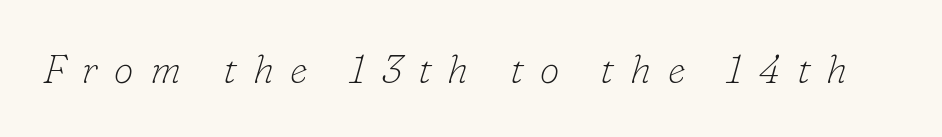
{"serif": "yes", "italic": "yes", "lean": "right", "slant_degrees": 16, "bold": "no", "weight": "thin", "width": "normal", "stroke_contrast": "low", "x_height": "small", "monospaced": "no", "underline": "no", "letter_spacing": "wide", "letter_spacing_em": 0.41, "glyph_px": 40}
